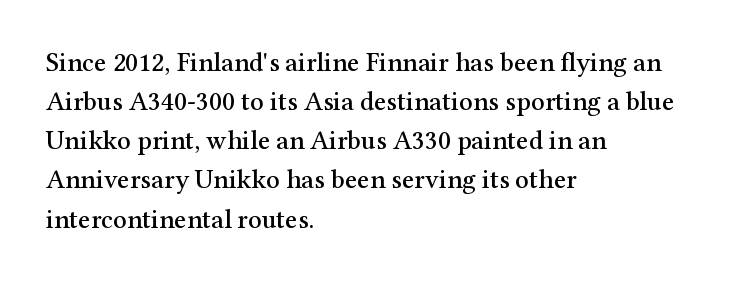
Q: Is the text italic (slanted)? A: No, it is upright.
Q: Is the text underlined? A: No.
Q: How is the paragraph aligned? A: Left-aligned.
Q: Is the spacing between letters normal or unusually wide? A: Normal.
Q: Is the spacing between lines tight, normal or loose? A: Normal.
